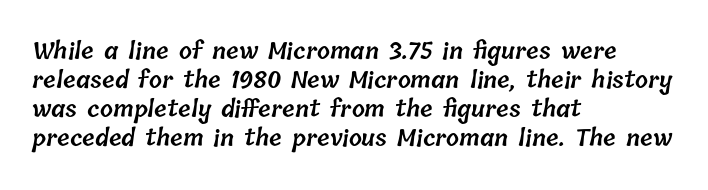
The image shows 23 px text type; set left-aligned, normal line spacing (1.26x), normal letter spacing, not underlined.
